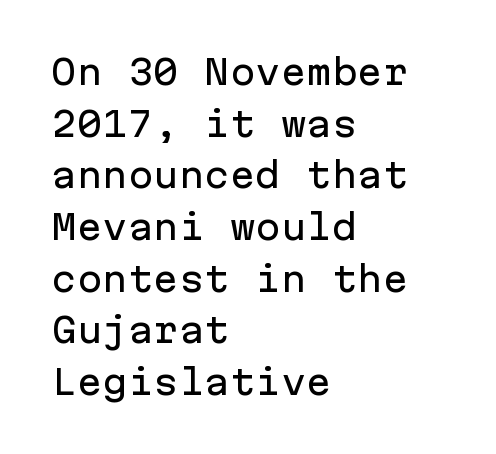
Short and long lines alike share a common starting point at left. Vertical strokes here are truly vertical. How would I describe the line gaps? Plain and ordinary. These lines are rendered in a fixed-pitch font. This rendering features lettering with no underline. Students, note that the glyphs here touch the page at normal intervals.
